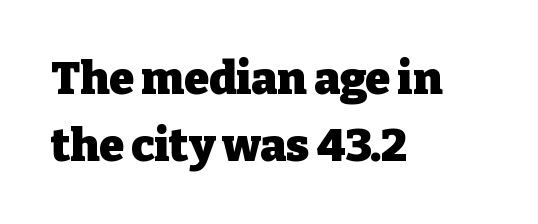
Descender tails drop into unmarked territory. Spacing verdict: proportional, widths tailored to each character. Rendered with straight, roman letterforms. All the whitespace from short lines collects on the right. How would I describe the line gaps? Plain and ordinary. The type is set solid horizontally, with unmodified tracking.
